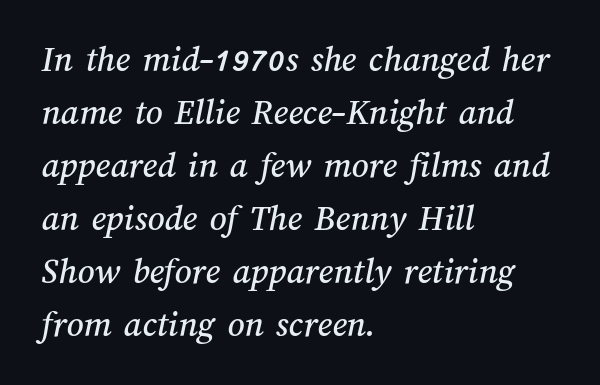
{"width": "normal", "stroke_contrast": "medium", "x_height": "medium", "monospaced": "no", "underline": "no", "align": "left", "line_spacing": "normal", "line_spacing_ratio": 1.43, "letter_spacing": "normal", "letter_spacing_em": 0.0, "glyph_px": 37}
